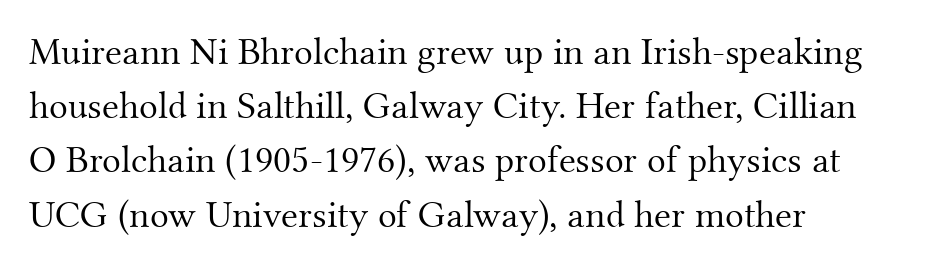
The image shows 39 px light serif type, upright; set left-aligned, normal line spacing (1.39x), normal letter spacing, not underlined; medium stroke contrast and a small x-height.
